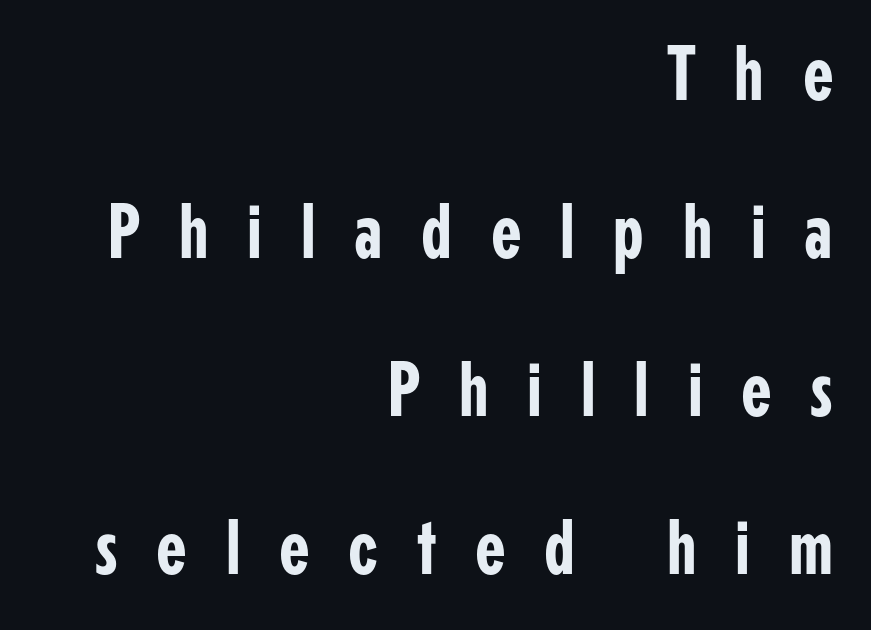
The image shows 79 px condensed sans-serif type, upright; set right-aligned, loose line spacing (2.0x), unusually wide letter spacing (+0.49 em), not underlined; low stroke contrast and a medium x-height.
